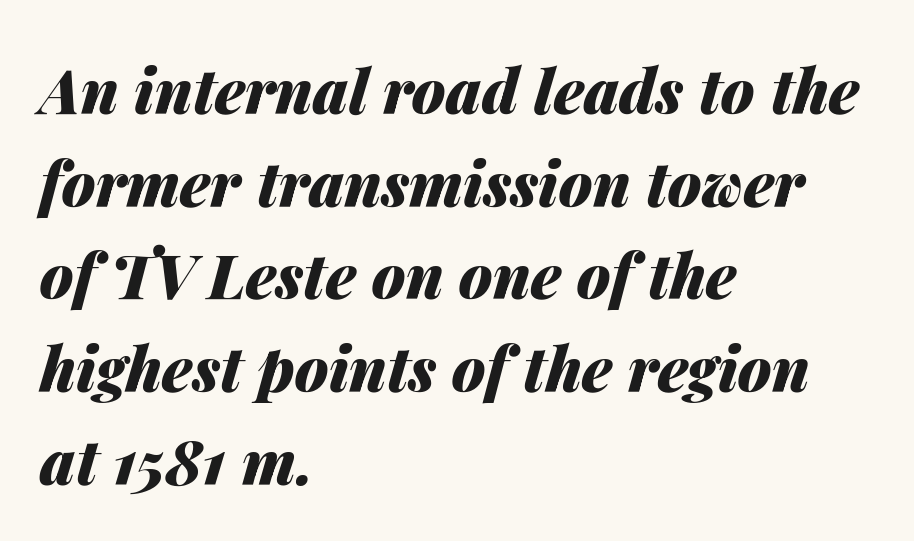
Q: Is the text bold? A: Yes.
Q: Is the text italic (slanted)? A: Yes, it leans right by about 14 degrees.
Q: Is the text underlined? A: No.
Q: How is the paragraph aligned? A: Left-aligned.
Q: Is the spacing between letters normal or unusually wide? A: Normal.
Q: Is the spacing between lines tight, normal or loose? A: Normal.
Q: Width (condensed, normal, or wide)? A: Normal.
Q: Stroke contrast? A: Medium.
Q: x-height? A: Medium.
Q: Monospaced? A: No.
